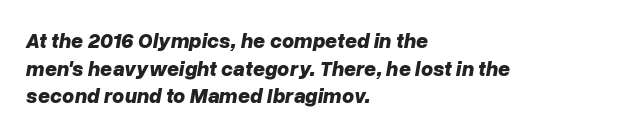
Q: Is the text bold? A: Yes.
Q: Is the text italic (slanted)? A: Yes, it leans right by about 10 degrees.
Q: Is the text underlined? A: No.
Q: How is the paragraph aligned? A: Left-aligned.
Q: Is the spacing between letters normal or unusually wide? A: Normal.
Q: Is the spacing between lines tight, normal or loose? A: Normal.
